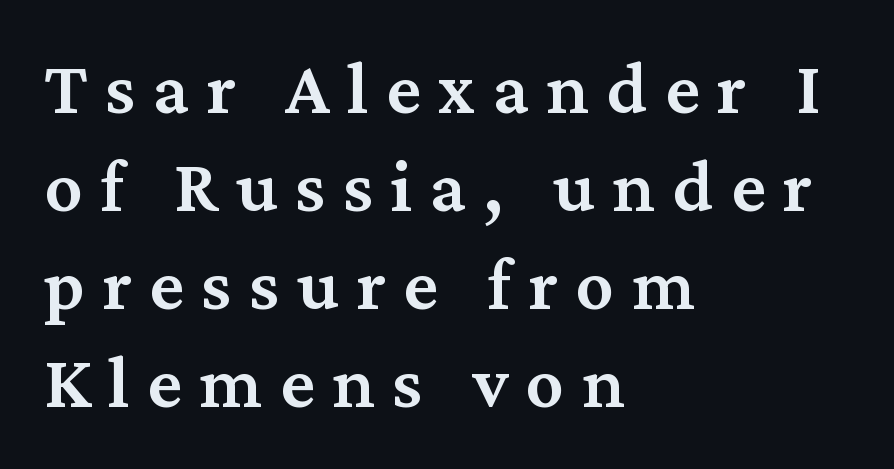
Note: serifs present on the glyphs. The lines sit at an ordinary, default distance from one another. No word sits above an underline. Alignment: flush left.
